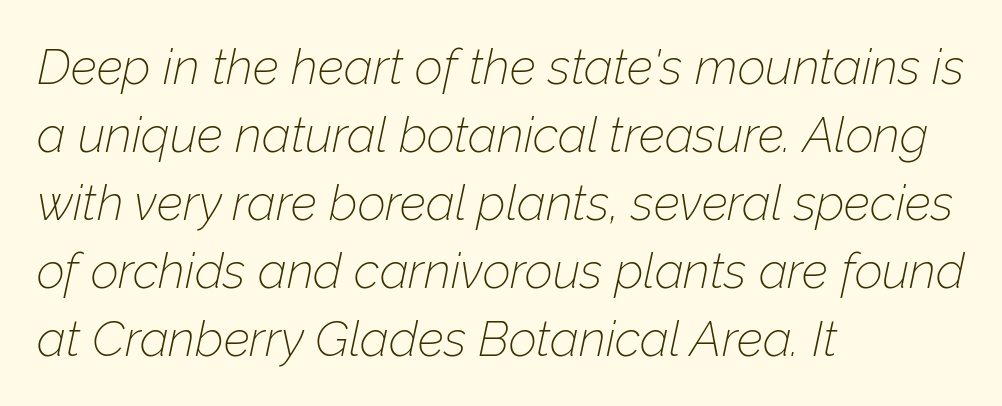
Vertically, the passage feels balanced, rows spaced as you'd expect. This sample has the flowing, uneven cadence of proportional lettering. A classic flush-left, rag-right setting is used for this passage. Yep, that's italic — everything's leaning. On a weight scale, this lands at 450 or below. Glyph-to-glyph distance matches everyday printed text.
